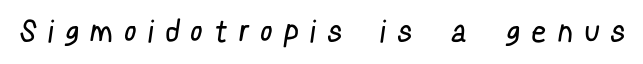
The image shows 30 px regular-weight, condensed sans-serif type; set unusually wide letter spacing (+0.5 em), not underlined; low stroke contrast and a medium x-height.
